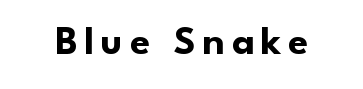
{"serif": "no", "italic": "no", "bold": "yes", "weight": "bold", "width": "normal", "stroke_contrast": "low", "x_height": "small", "monospaced": "no", "underline": "no", "glyph_px": 40}
